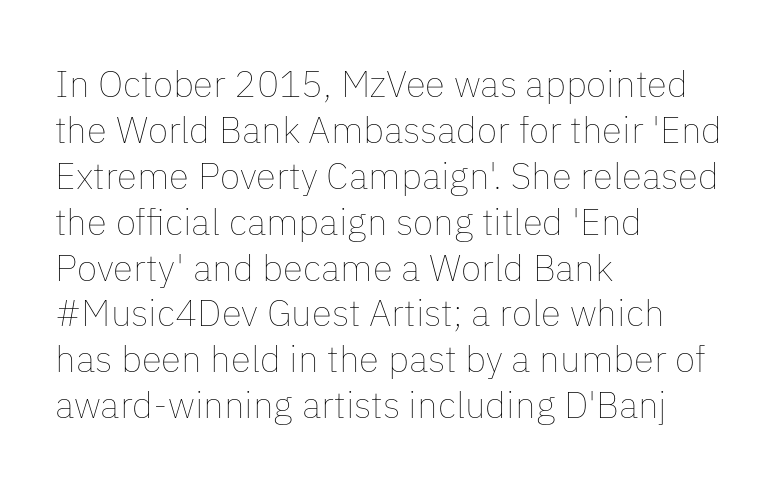
The image shows 37 px thin type, upright; set left-aligned, line spacing 1.24x, normal letter spacing, not underlined; low stroke contrast and a medium x-height.
